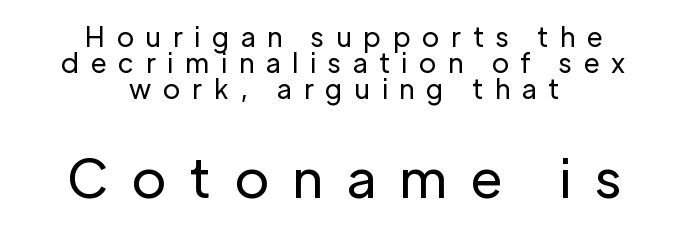
You can tell it's not italic because the verticals are truly vertical. This sample uses expanded letter spacing, leaving extra air between glyphs. Layout note: lines centered. Check under the words: just untouched page. Size hierarchy here favors the trailing block over the leading one.
